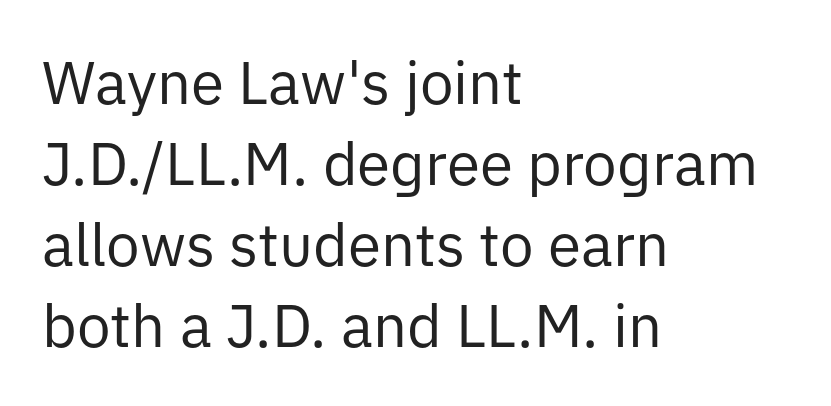
{"serif": "no", "italic": "no", "bold": "no", "weight": "regular", "width": "normal", "stroke_contrast": "low", "x_height": "medium", "monospaced": "no", "underline": "no", "align": "left", "line_spacing": "normal", "line_spacing_ratio": 1.35, "letter_spacing": "normal", "letter_spacing_em": 0.0, "glyph_px": 60}
